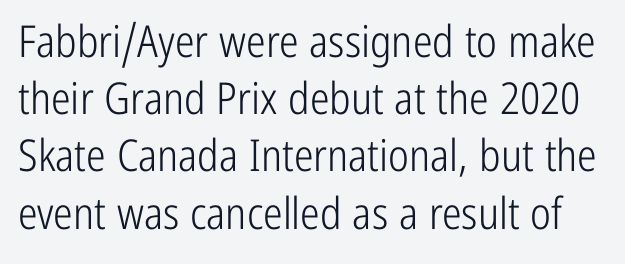
The image shows 44 px light, condensed sans-serif type, upright; set normal line spacing (1.3x), normal letter spacing, not underlined; low stroke contrast and a medium x-height.
